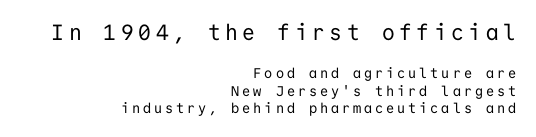
A typesetter would call this leading conventional body-copy spacing. A quiet, ordinary-to-light weight characterises the typeface. Is the block centered? No — it sits flush against the right margin. Every character sits straight up, as roman type does. Underline: absent. You could only call the tracking loose — the letters float apart.
